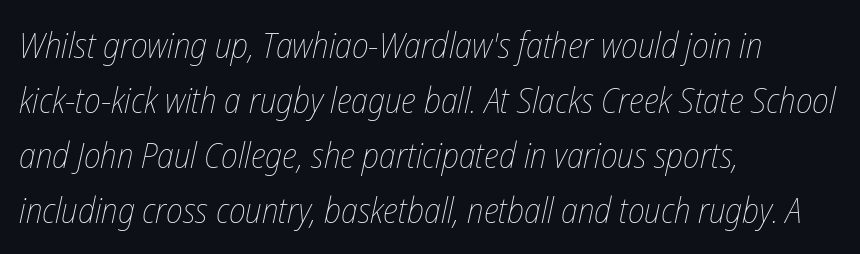
The cut favours lightness, reaching ordinary text weight at its darkest. Characters follow at the spacing the type designer built in. Lines of text with bare space underneath. A typesetter would call this proportional, since set widths differ per character.
